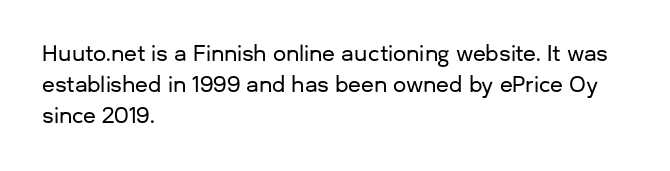
There is no visible air inserted between adjacent glyphs. Alignment: flush left. The words here are not underlined. The axis of the letterforms is exactly vertical. The designer left line spacing at the default.
